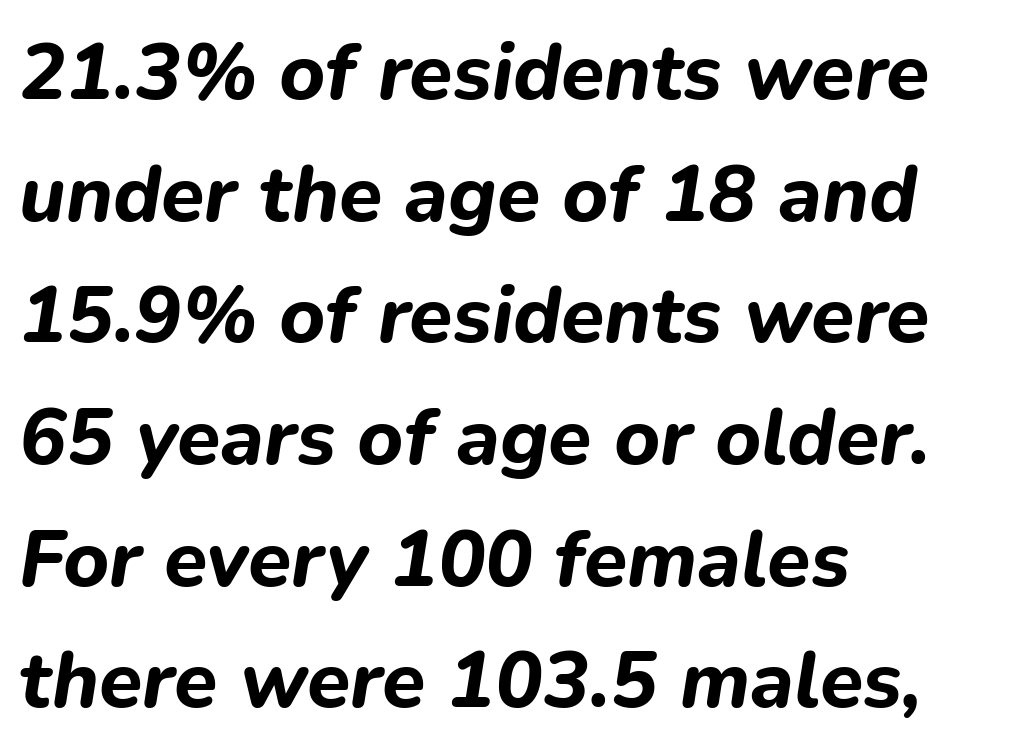
Q: Is the text bold? A: Yes.
Q: Is the text italic (slanted)? A: Yes, it leans right by about 9 degrees.
Q: Is the text underlined? A: No.
Q: How is the paragraph aligned? A: Left-aligned.
Q: Is the spacing between letters normal or unusually wide? A: Normal.
Q: Is the spacing between lines tight, normal or loose? A: Normal.
Q: Width (condensed, normal, or wide)? A: Normal.
Q: Stroke contrast? A: Low.
Q: x-height? A: Medium.
Q: Monospaced? A: No.
